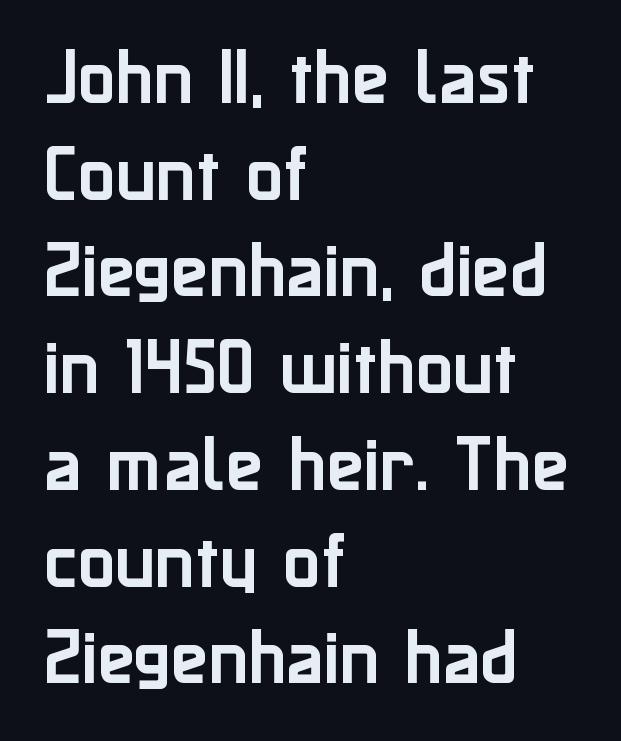
{"serif": "no", "italic": "no", "width": "normal", "stroke_contrast": "low", "x_height": "medium", "monospaced": "no", "underline": "no", "align": "left", "line_spacing": "normal", "line_spacing_ratio": 1.56, "letter_spacing": "normal", "letter_spacing_em": 0.0, "glyph_px": 62}
